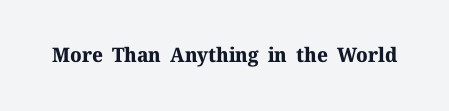
Q: Is the text bold? A: Yes.
Q: Is the text italic (slanted)? A: No, it is upright.
Q: Is the text underlined? A: No.
Q: Is the spacing between letters normal or unusually wide? A: Normal.
